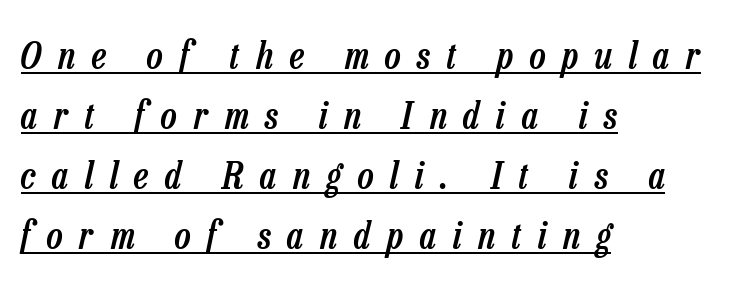
Q: Is the text bold? A: Semi-bold.
Q: Is the text italic (slanted)? A: Yes, it leans right by about 13 degrees.
Q: Is the text underlined? A: Yes.
Q: How is the paragraph aligned? A: Left-aligned.
Q: Is the spacing between letters normal or unusually wide? A: Unusually wide.
Q: Is the spacing between lines tight, normal or loose? A: Normal.
Q: Width (condensed, normal, or wide)? A: Condensed.
Q: Stroke contrast? A: Low.
Q: x-height? A: Medium.
Q: Monospaced? A: No.
